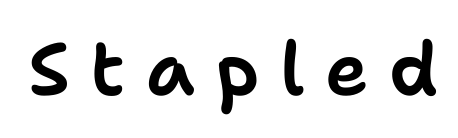
Look at the tracking — it's clearly loosened, letters drifting apart. These lines are rendered in a variable-pitch font. Unlike italic type, these characters show no tilt at all. The face used here is a sans, in the tradition of grotesques and geometrics. Rule under the text: the space is simply empty.
